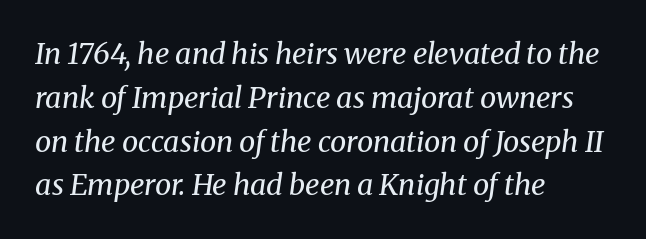
Q: Is the text bold? A: No.
Q: Is the text italic (slanted)? A: Yes, it leans right by about 8 degrees.
Q: Is the typeface a serif or a sans-serif typeface? A: Serif.
Q: Is the text underlined? A: No.
Q: How is the paragraph aligned? A: Left-aligned.
Q: Is the spacing between letters normal or unusually wide? A: Normal.
Q: Is the spacing between lines tight, normal or loose? A: Normal.
Q: Width (condensed, normal, or wide)? A: Normal.
Q: Stroke contrast? A: Medium.
Q: x-height? A: Medium.
Q: Monospaced? A: No.
